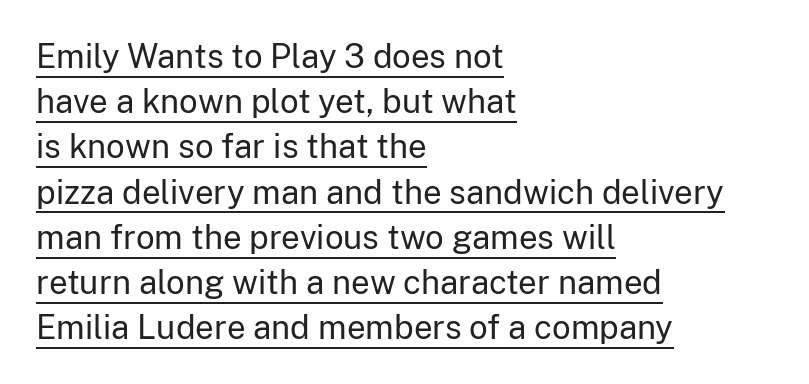
The image shows 33 px regular-weight sans-serif type, upright; set left-aligned, normal line spacing (1.37x), normal letter spacing, underlined; low stroke contrast and a medium x-height.
